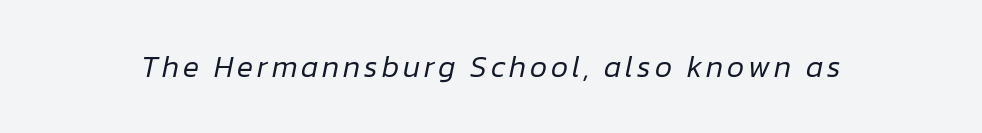
Unbolded letterforms with no extra heft. Words float on clear page, feet unadorned. This sample has the flowing, uneven cadence of proportional lettering. Designer's note — italics engaged.
